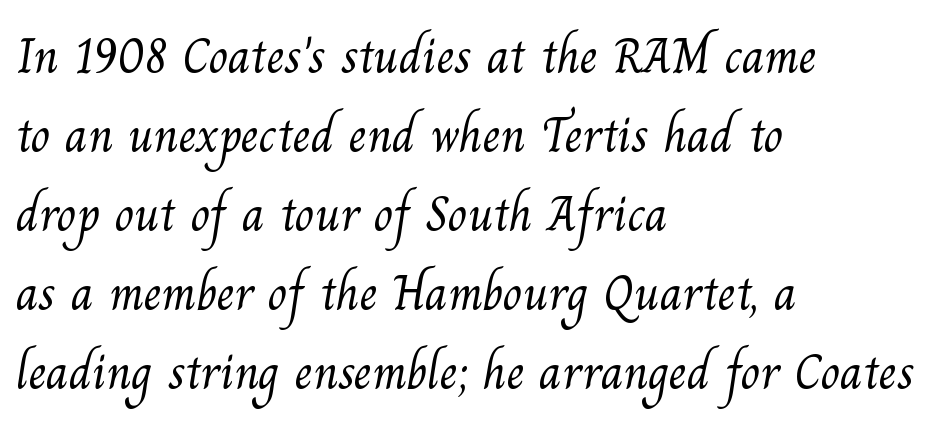
The image shows 51 px light serif type; set left-aligned, normal line spacing (1.55x), normal letter spacing, not underlined; medium stroke contrast and a small x-height.
